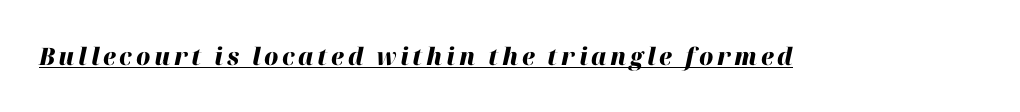
In designer terms, the underline attribute is active on this setting. A dark, heavy texture on the line: the type is bold. Italic? Definitely — the glyphs are oblique.
